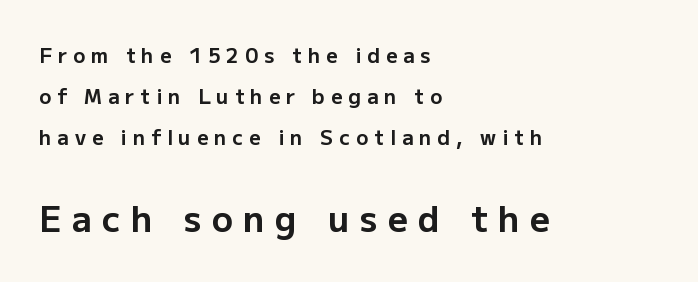
The image shows 35 px bold sans-serif type, upright; set left-aligned, loose line spacing (2.06x), unusually wide letter spacing (+0.3 em), not underlined; the second (bottom) block is 1.75x larger; low stroke contrast and a medium x-height.
